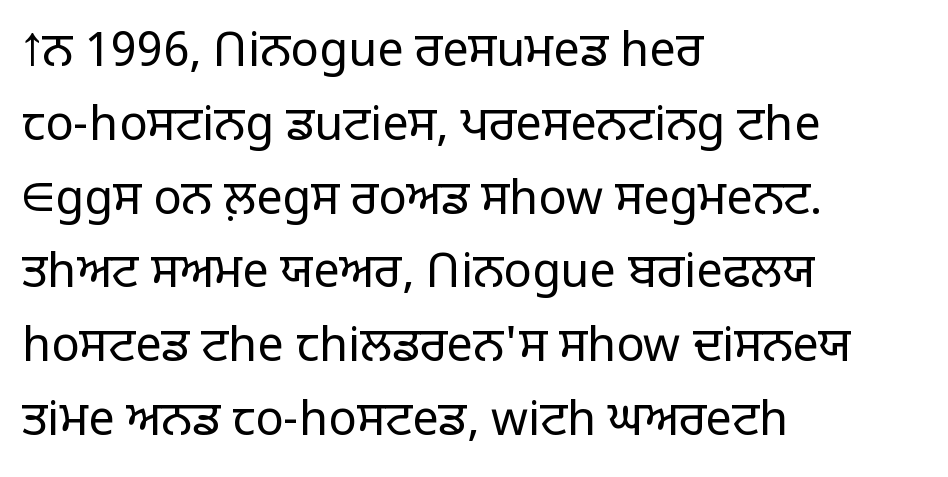
{"serif": "no", "italic": "no", "bold": "no", "weight": "light", "width": "normal", "stroke_contrast": "low", "x_height": "large", "monospaced": "no", "underline": "no", "align": "left", "line_spacing": "normal", "line_spacing_ratio": 1.57, "letter_spacing": "normal", "letter_spacing_em": 0.0, "glyph_px": 47}
